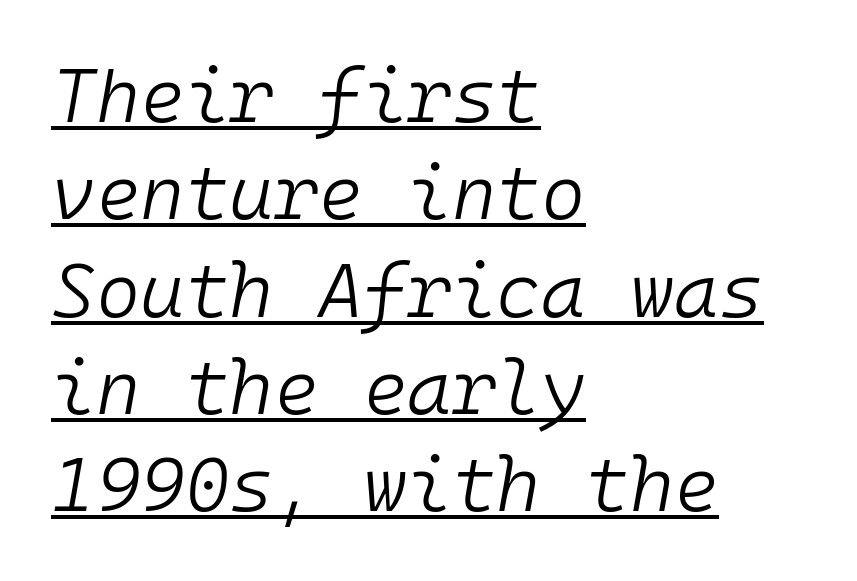
The image shows 76 px light type, italic (leaning right), monospaced; set left-aligned, normal line spacing (1.28x), normal letter spacing, underlined; low stroke contrast and a medium x-height.
